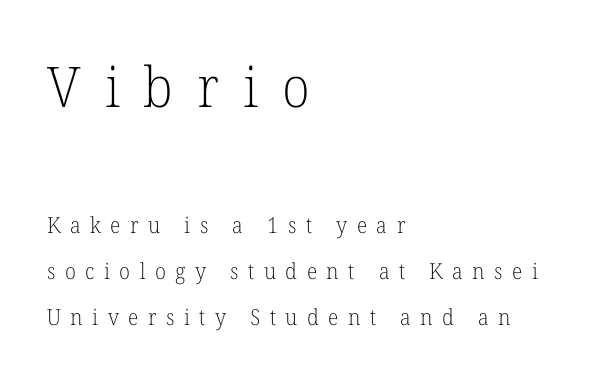
Q: Is the text bold? A: No.
Q: Is the text italic (slanted)? A: No, it is upright.
Q: Is the typeface a serif or a sans-serif typeface? A: Serif.
Q: Is the text underlined? A: No.
Q: How is the paragraph aligned? A: Left-aligned.
Q: Is the spacing between letters normal or unusually wide? A: Unusually wide.
Q: Is the spacing between lines tight, normal or loose? A: Loose.
Q: Which block of text is set in a larger size, the first (top) or the second (bottom)? A: The first (top) one.
Q: Width (condensed, normal, or wide)? A: Normal.
Q: Stroke contrast? A: Low.
Q: x-height? A: Medium.
Q: Monospaced? A: No.
